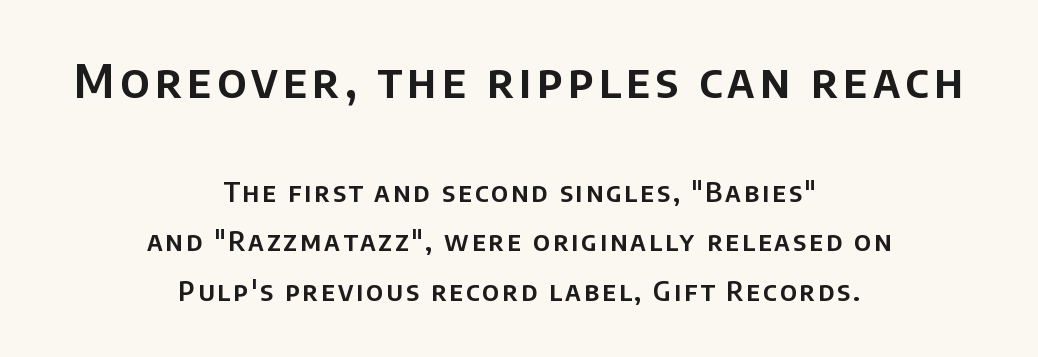
The image shows 47 px sans-serif type, upright; set centered, line spacing 1.85x, not underlined; the first (top) block is 1.74x larger; low stroke contrast and a large x-height.
